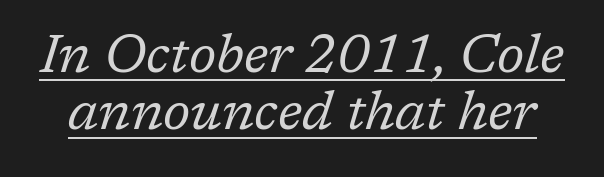
{"serif": "yes", "italic": "yes", "lean": "right", "slant_degrees": 17, "bold": "no", "weight": "regular", "width": "normal", "stroke_contrast": "low", "x_height": "medium", "monospaced": "no", "underline": "yes", "line_spacing": "tight", "line_spacing_ratio": 1.06, "letter_spacing": "normal", "letter_spacing_em": 0.0, "glyph_px": 54}
